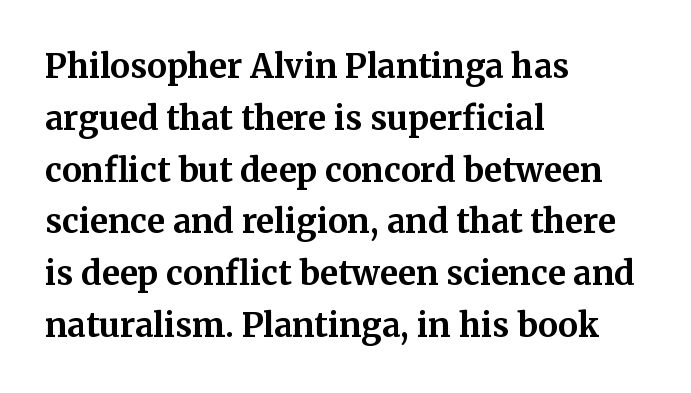
{"serif": "yes", "italic": "no", "bold": "yes", "weight": "bold", "width": "normal", "stroke_contrast": "medium", "x_height": "medium", "monospaced": "no", "underline": "no", "align": "left", "line_spacing": "normal", "line_spacing_ratio": 1.57, "letter_spacing": "normal", "letter_spacing_em": 0.0, "glyph_px": 33}
